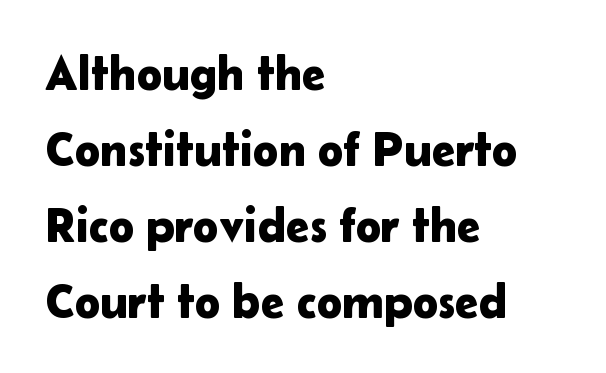
The image shows 48 px sans-serif type, upright; set left-aligned, normal line spacing (1.58x), normal letter spacing, not underlined; low stroke contrast and a medium x-height.
